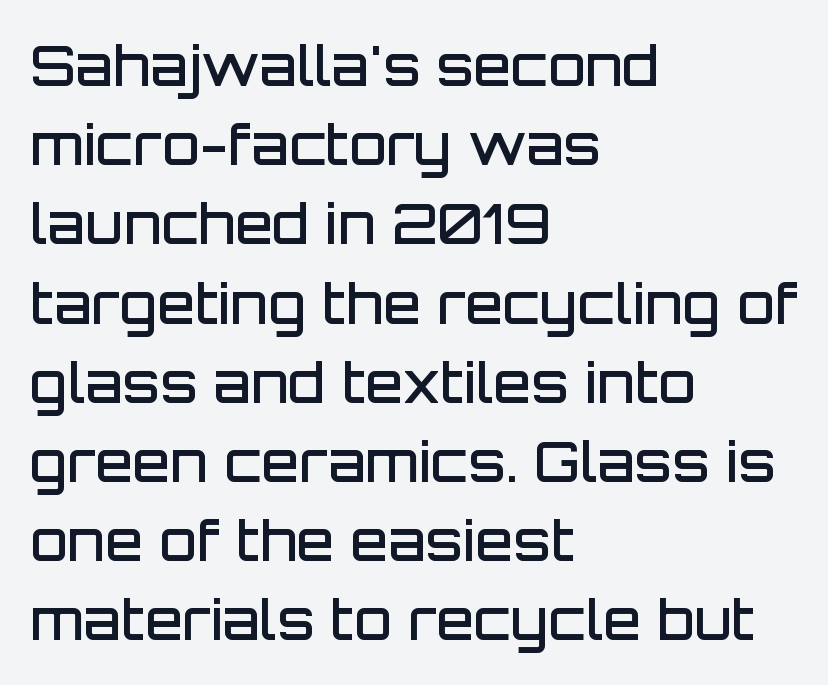
The image shows 55 px semibold sans-serif type, upright; set left-aligned, normal line spacing (1.44x), normal letter spacing, not underlined; low stroke contrast and a large x-height.
